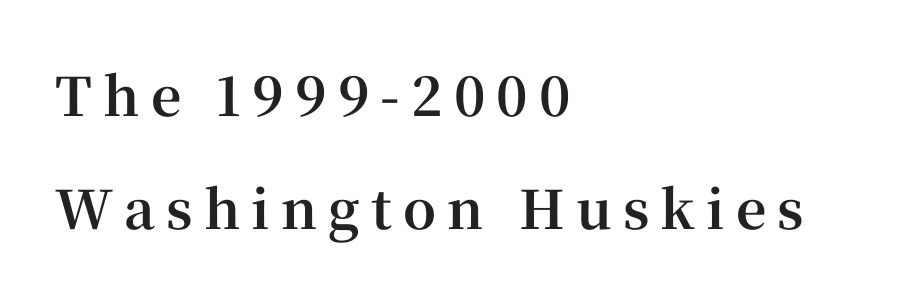
The image shows 53 px bold serif type, upright; set left-aligned, loose line spacing (2.13x), unusually wide letter spacing (+0.21 em), not underlined; high stroke contrast and a medium x-height.
